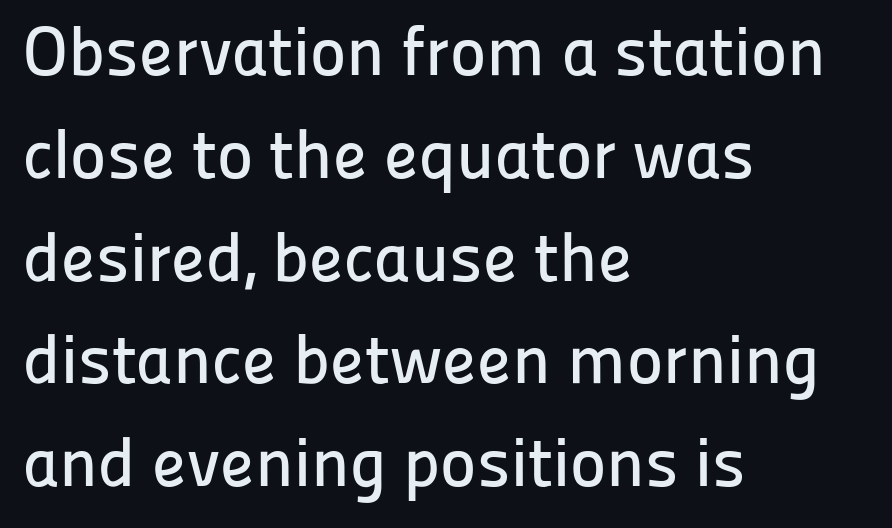
Style check: upright. You could not count columns in this text — the font is proportionally spaced. A normal amount of white space separates one row of letters from the next. Observe the absence of serifs on each vertical stroke in this sample.
